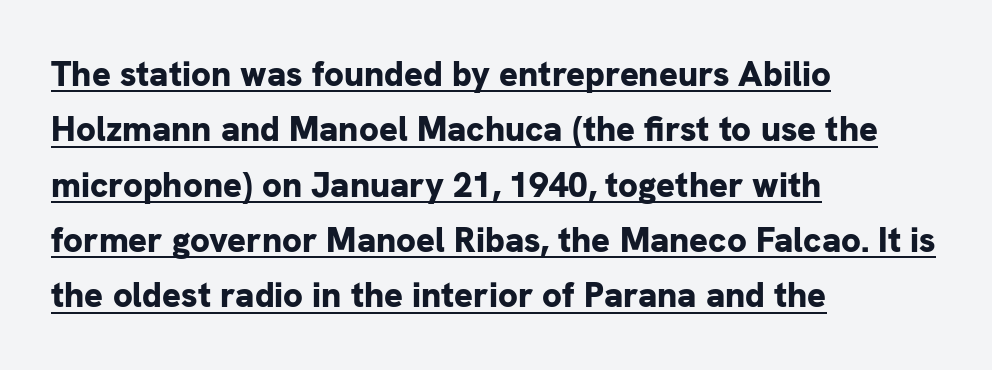
The image shows 35 px bold sans-serif type, upright; set left-aligned, normal line spacing (1.58x), normal letter spacing, underlined; low stroke contrast and a medium x-height.
